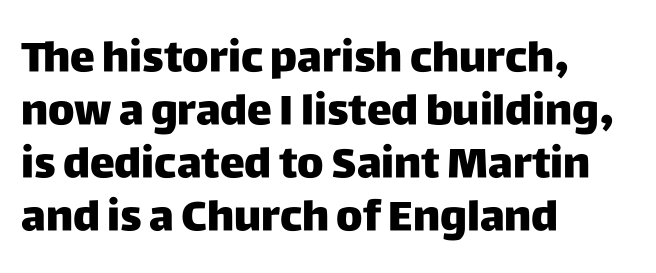
{"serif": "no", "italic": "no", "width": "normal", "stroke_contrast": "low", "x_height": "large", "monospaced": "no", "underline": "no", "align": "left", "line_spacing": "normal", "line_spacing_ratio": 1.26, "letter_spacing": "normal", "letter_spacing_em": 0.0, "glyph_px": 42}
